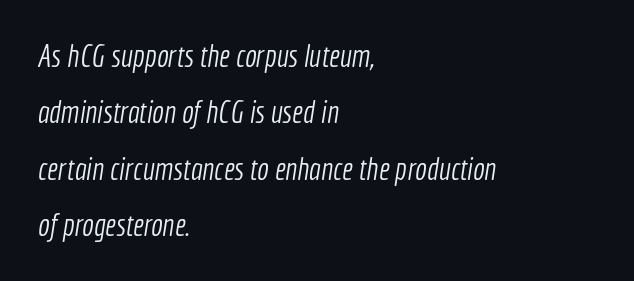
The image shows 31 px light, condensed sans-serif type; set left-aligned, line spacing 1.82x, normal letter spacing, not underlined; a medium x-height.
